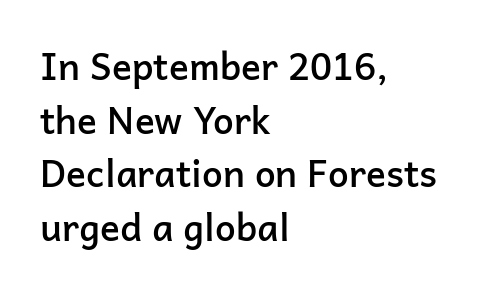
{"serif": "no", "italic": "no", "bold": "semi", "weight": "semibold", "width": "normal", "stroke_contrast": "low", "x_height": "medium", "monospaced": "no", "underline": "no", "align": "left", "line_spacing": "normal", "line_spacing_ratio": 1.45, "letter_spacing": "normal", "letter_spacing_em": 0.0, "glyph_px": 37}
